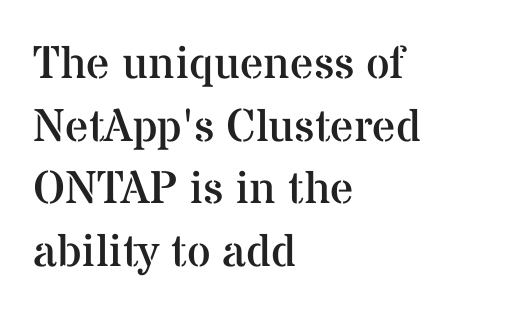
Q: Is the text bold? A: No.
Q: Is the text italic (slanted)? A: No, it is upright.
Q: Is the typeface a serif or a sans-serif typeface? A: Serif.
Q: Is the text underlined? A: No.
Q: How is the paragraph aligned? A: Left-aligned.
Q: Is the spacing between letters normal or unusually wide? A: Normal.
Q: Is the spacing between lines tight, normal or loose? A: Normal.
Q: Width (condensed, normal, or wide)? A: Normal.
Q: Stroke contrast? A: Medium.
Q: x-height? A: Medium.
Q: Monospaced? A: No.
